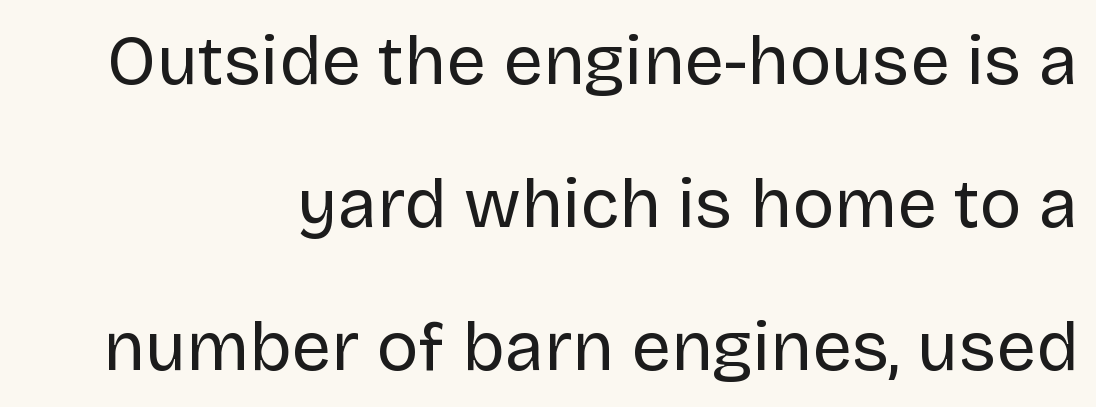
A sans-serif font was chosen for this passage. Glance below the letters and you will spot only blank space. Here the designer chose a conventional face with non-uniform glyph widths. Is the type heavy? It reads as light-to-regular instead. The paragraph has a hard right edge and a soft left edge.
